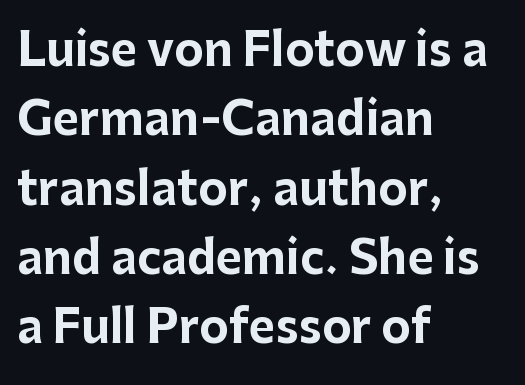
These words are printed bold, with thick strokes throughout. Successive baselines arrive at the customary interval. You can tell it's not italic because the verticals are truly vertical. Unlike a traditional serif, this face leaves its strokes unadorned.
